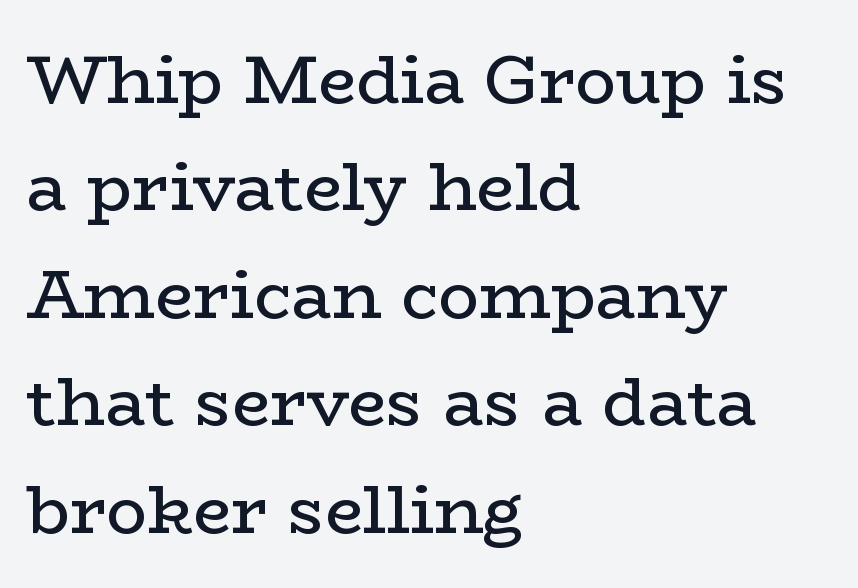
Q: Is the text bold? A: No.
Q: Is the text italic (slanted)? A: No, it is upright.
Q: Is the typeface a serif or a sans-serif typeface? A: Serif.
Q: Is the text underlined? A: No.
Q: How is the paragraph aligned? A: Left-aligned.
Q: Is the spacing between letters normal or unusually wide? A: Normal.
Q: Is the spacing between lines tight, normal or loose? A: Normal.
Q: Width (condensed, normal, or wide)? A: Wide.
Q: Stroke contrast? A: Low.
Q: x-height? A: Medium.
Q: Monospaced? A: No.
